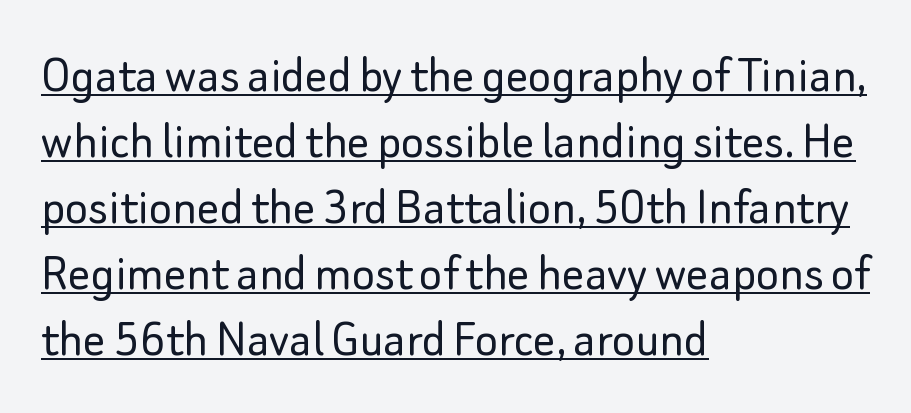
{"serif": "no", "italic": "no", "bold": "no", "weight": "light", "width": "normal", "stroke_contrast": "low", "x_height": "small", "monospaced": "no", "underline": "yes", "align": "left", "line_spacing_ratio": 1.2, "letter_spacing": "normal", "letter_spacing_em": 0.0, "glyph_px": 55}
